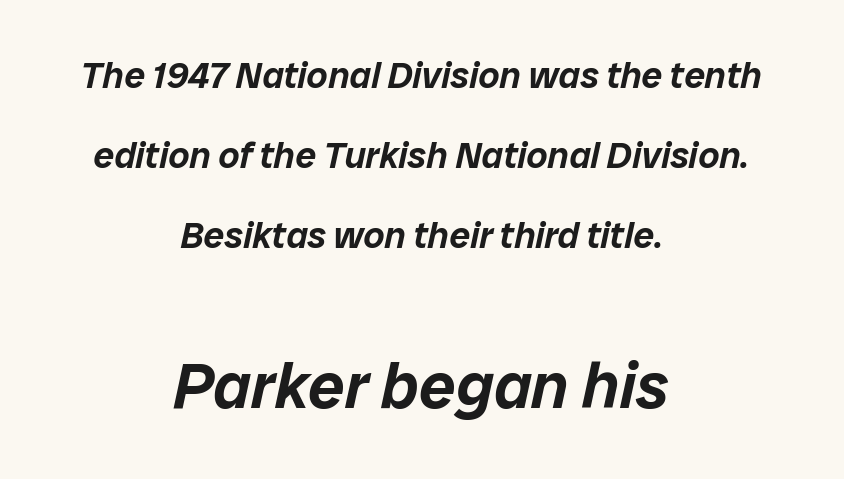
Looks like regular typesetting: each glyph gets only the width it needs. You could call the tracking neutral — neither tight nor loose. Underlining? Definitely not there. Compare the two chunks: the lower has the greater cap height. In CSS terms this would be text-align: center. Slant detected: the letters are inclined.
